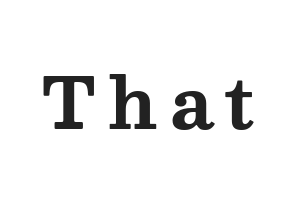
The image shows 70 px bold, wide serif type, upright; set not underlined; medium stroke contrast and a medium x-height.
